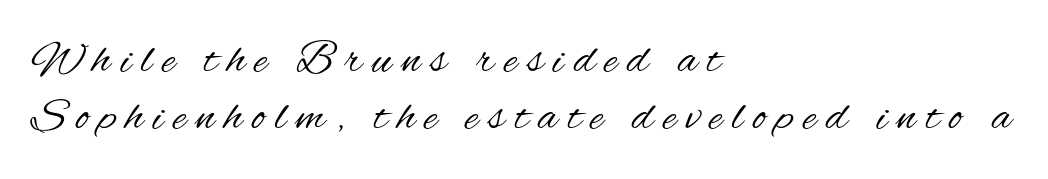
Visually the block forms a straight wall on the left and a jagged coastline on the right. Proportional: the letters do not fall into vertical columns. The font sits on the lighter half of the weight spectrum, regular included. This rendering widens character spacing well past its baseline value.
